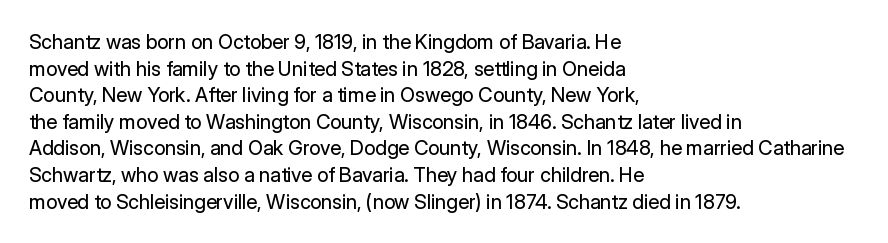
The image shows 20 px text type, upright; set left-aligned, normal line spacing (1.33x), normal letter spacing, not underlined.
